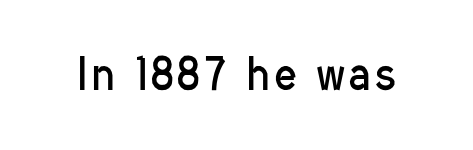
Unlike a traditional serif, this face leaves its strokes unadorned. Decoration check: the copy has no underline. Nope, not italic — everything's standing straight. Character widths vary here, with narrow letters taking less room than wide ones. Caption: face not bold, strokes unweighted.
